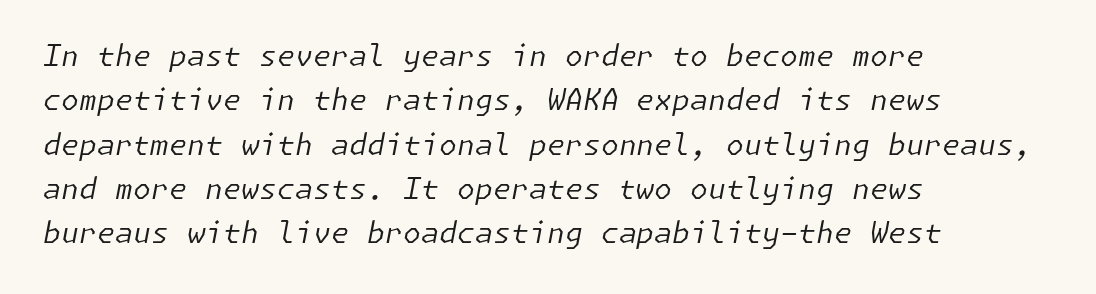
The image shows 29 px regular-weight type, italic (leaning right); set left-aligned, normal line spacing (1.53x), normal letter spacing, not underlined; low stroke contrast and a medium x-height.
